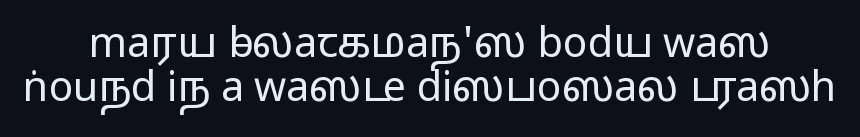
{"serif": "no", "italic": "no", "bold": "no", "weight": "regular", "width": "wide", "stroke_contrast": "low", "x_height": "medium", "monospaced": "no", "underline": "no", "align": "center", "line_spacing": "tight", "line_spacing_ratio": 1.07, "letter_spacing": "normal", "letter_spacing_em": 0.0, "glyph_px": 41}
